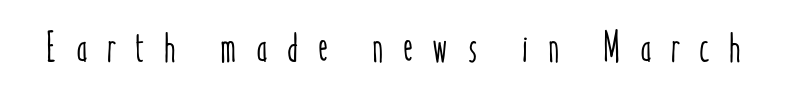
{"italic": "no", "width": "condensed", "stroke_contrast": "low", "x_height": "medium", "monospaced": "no", "underline": "no", "letter_spacing": "wide", "letter_spacing_em": 0.46, "glyph_px": 42}
